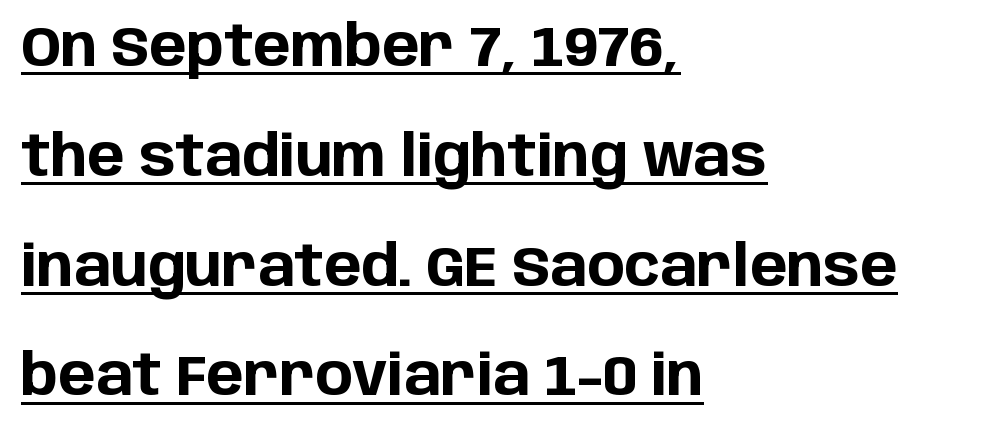
Q: Is the text bold? A: Yes.
Q: Is the text italic (slanted)? A: No, it is upright.
Q: Is the typeface a serif or a sans-serif typeface? A: Sans-serif.
Q: Is the text underlined? A: Yes.
Q: How is the paragraph aligned? A: Left-aligned.
Q: Is the spacing between letters normal or unusually wide? A: Normal.
Q: Is the spacing between lines tight, normal or loose? A: Loose.
Q: Width (condensed, normal, or wide)? A: Normal.
Q: Stroke contrast? A: Low.
Q: x-height? A: Large.
Q: Monospaced? A: No.
